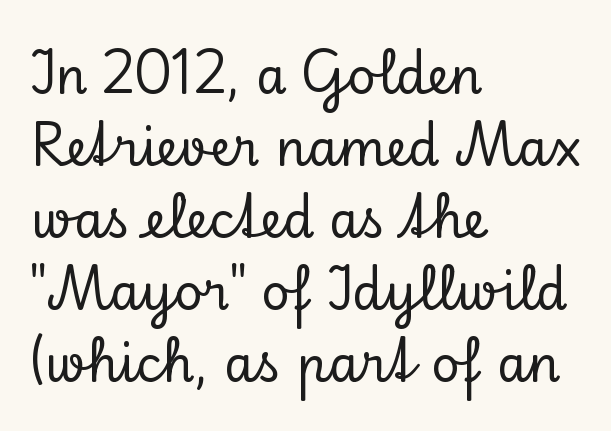
{"italic": "no", "width": "normal", "stroke_contrast": "low", "x_height": "small", "monospaced": "no", "underline": "no", "align": "left", "line_spacing": "normal", "line_spacing_ratio": 1.47, "letter_spacing": "normal", "letter_spacing_em": 0.0, "glyph_px": 49}
